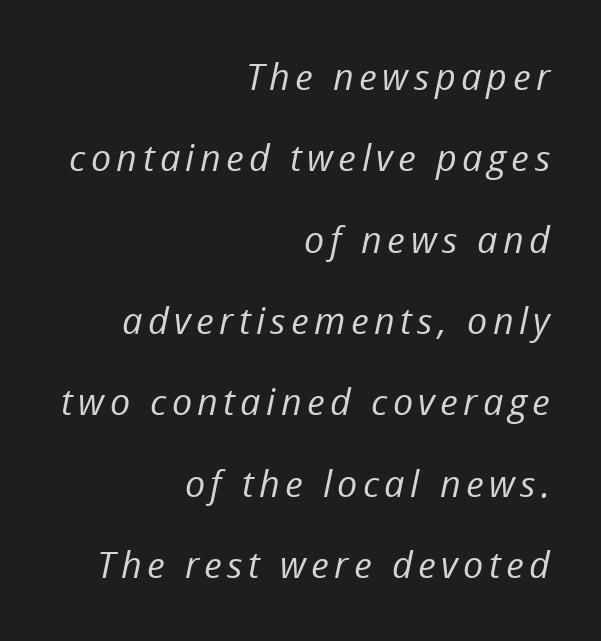
Q: Is the text bold? A: No.
Q: Is the text italic (slanted)? A: Yes, it leans right by about 12 degrees.
Q: Is the text underlined? A: No.
Q: How is the paragraph aligned? A: Right-aligned.
Q: Is the spacing between lines tight, normal or loose? A: Loose.
Q: Width (condensed, normal, or wide)? A: Normal.
Q: Stroke contrast? A: Low.
Q: x-height? A: Medium.
Q: Monospaced? A: No.
